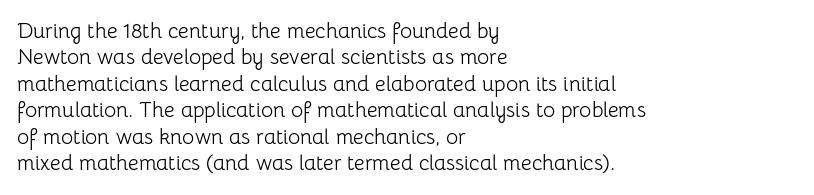
{"italic": "no", "bold": "no", "underline": "no", "align": "left", "line_spacing": "normal", "line_spacing_ratio": 1.26, "letter_spacing": "normal", "letter_spacing_em": 0.0, "glyph_px": 21}
